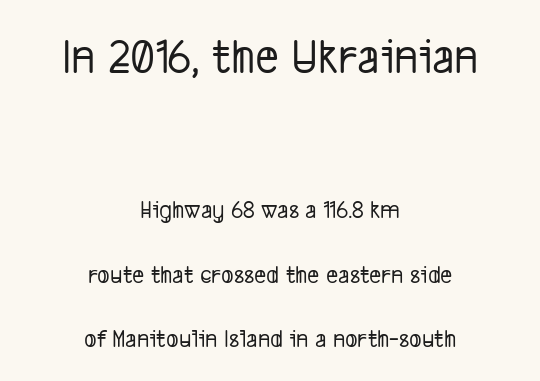
You could not count columns in this text — the font is proportionally spaced. Spacing between characters is what you'd get straight out of the box. These two chunks differ in scale, with the top chunk taking the larger measure. Airy leading. Bare-footed words on every line.
